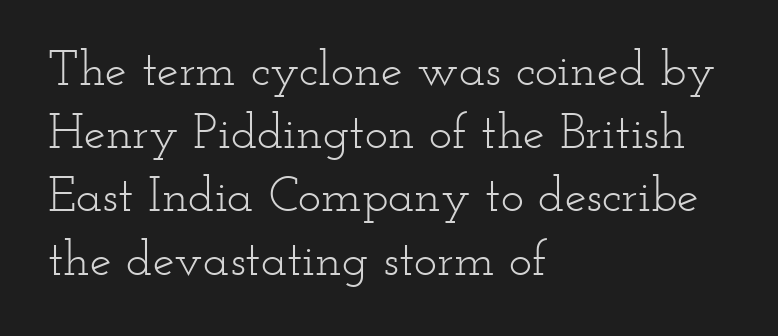
Q: Is the text bold? A: No.
Q: Is the text italic (slanted)? A: No, it is upright.
Q: Is the typeface a serif or a sans-serif typeface? A: Serif.
Q: Is the text underlined? A: No.
Q: How is the paragraph aligned? A: Left-aligned.
Q: Is the spacing between letters normal or unusually wide? A: Normal.
Q: Is the spacing between lines tight, normal or loose? A: Normal.
Q: Width (condensed, normal, or wide)? A: Wide.
Q: Stroke contrast? A: Low.
Q: x-height? A: Small.
Q: Monospaced? A: No.
